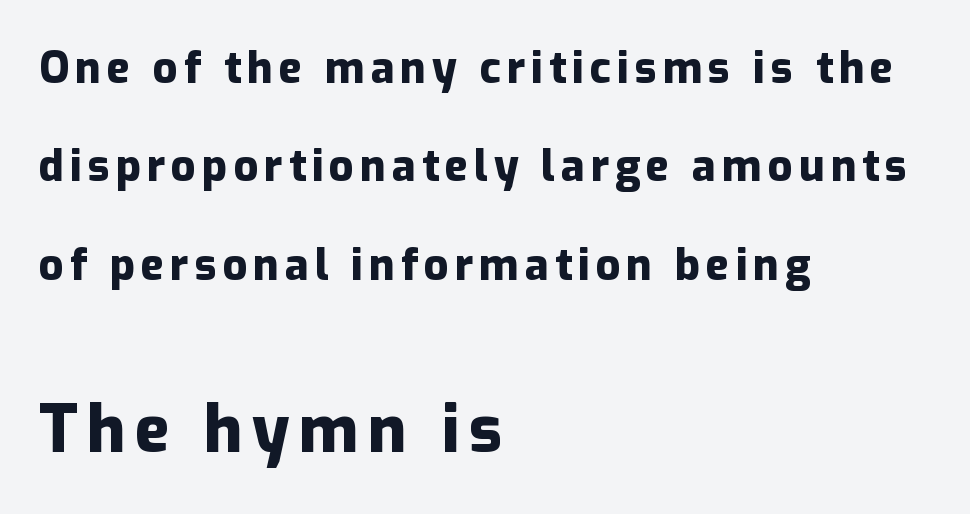
The image shows 65 px heavy sans-serif type, upright; set left-aligned, loose line spacing (2.29x), not underlined; the second (bottom) block is 1.51x larger; low stroke contrast and a medium x-height.
